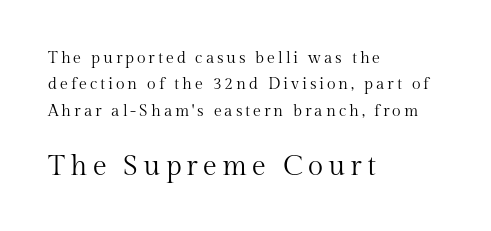
{"serif": "yes", "italic": "no", "bold": "no", "weight": "regular", "width": "normal", "stroke_contrast": "medium", "x_height": "medium", "monospaced": "no", "underline": "no", "align": "left", "line_spacing": "normal", "line_spacing_ratio": 1.65, "larger_block": "second", "size_ratio": 1.75, "glyph_px": 28}
